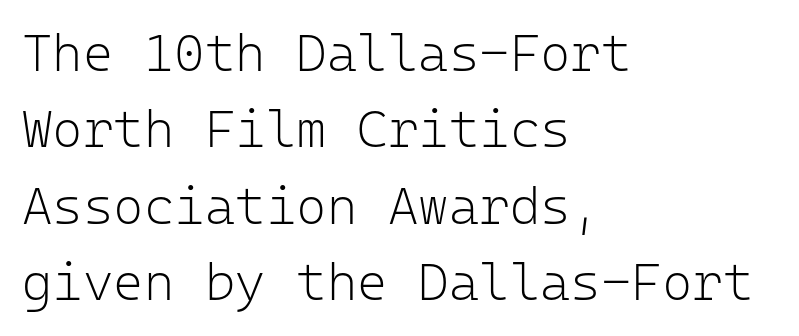
Q: Is the text bold? A: No.
Q: Is the text italic (slanted)? A: No, it is upright.
Q: Is the typeface a serif or a sans-serif typeface? A: Sans-serif.
Q: Is the text underlined? A: No.
Q: How is the paragraph aligned? A: Left-aligned.
Q: Is the spacing between letters normal or unusually wide? A: Normal.
Q: Is the spacing between lines tight, normal or loose? A: Normal.
Q: Width (condensed, normal, or wide)? A: Normal.
Q: Stroke contrast? A: Low.
Q: x-height? A: Medium.
Q: Monospaced? A: Yes.
